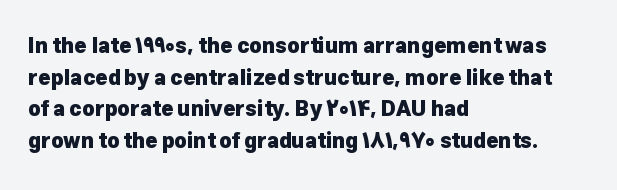
This is roman type, the default non-slanted kind. Observe the ordinary spacing: letters are neighbours, not strangers. The space between consecutive lines is moderate. Leftover space on each line is placed entirely after the last word. The string is rendered with underlining switched off. What weight is shown? A full bold with thick strokes.
